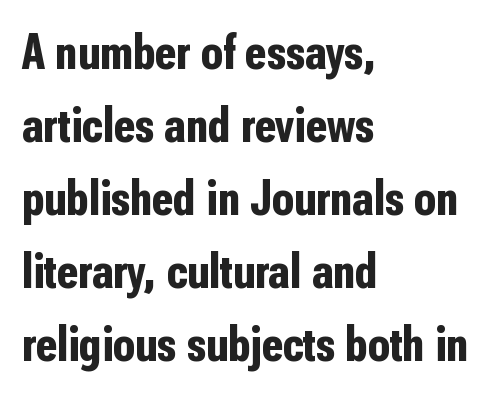
Q: Is the text bold? A: Yes.
Q: Is the text italic (slanted)? A: No, it is upright.
Q: Is the typeface a serif or a sans-serif typeface? A: Sans-serif.
Q: Is the text underlined? A: No.
Q: How is the paragraph aligned? A: Left-aligned.
Q: Is the spacing between letters normal or unusually wide? A: Normal.
Q: Is the spacing between lines tight, normal or loose? A: Normal.
Q: Width (condensed, normal, or wide)? A: Condensed.
Q: Stroke contrast? A: Low.
Q: x-height? A: Medium.
Q: Monospaced? A: No.
